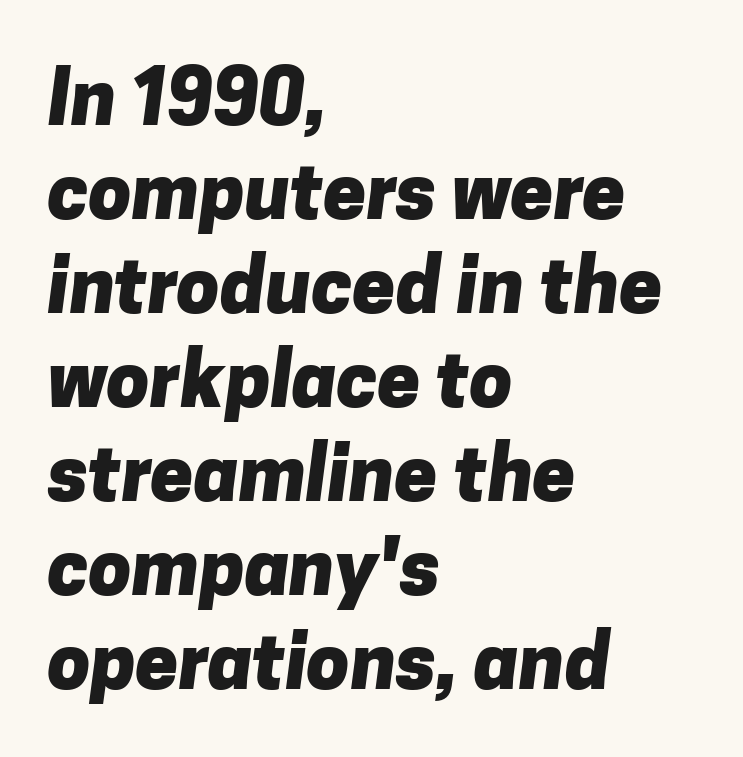
{"serif": "no", "bold": "yes", "weight": "heavy", "width": "normal", "stroke_contrast": "low", "x_height": "medium", "monospaced": "no", "underline": "no", "align": "left", "line_spacing_ratio": 1.22, "letter_spacing": "normal", "letter_spacing_em": 0.0, "glyph_px": 77}
